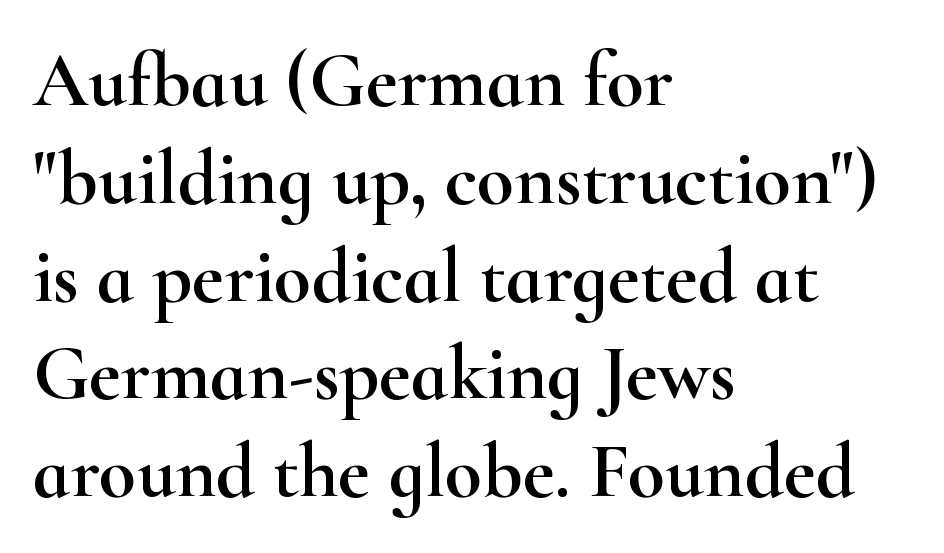
The image shows 77 px wide serif type, upright; set left-aligned, normal line spacing (1.27x), normal letter spacing, not underlined; high stroke contrast and a small x-height.
